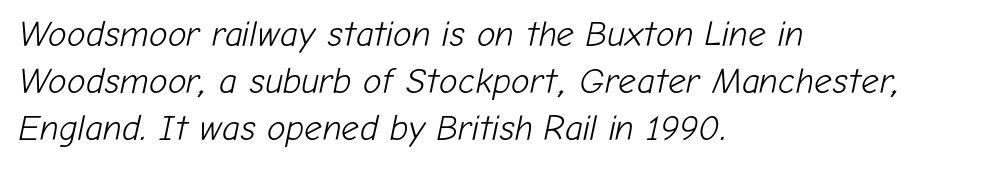
Q: Is the text bold? A: No.
Q: Is the text italic (slanted)? A: Yes, it leans right by about 12 degrees.
Q: Is the text underlined? A: No.
Q: How is the paragraph aligned? A: Left-aligned.
Q: Is the spacing between letters normal or unusually wide? A: Normal.
Q: Is the spacing between lines tight, normal or loose? A: Normal.
Q: Width (condensed, normal, or wide)? A: Normal.
Q: Stroke contrast? A: Low.
Q: x-height? A: Medium.
Q: Monospaced? A: No.
